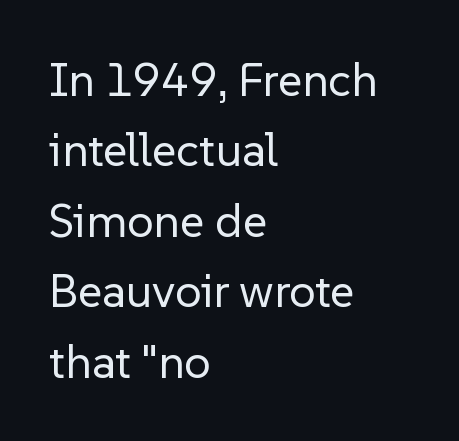
The image shows 47 px regular-weight sans-serif type, upright; set left-aligned, normal line spacing (1.5x), normal letter spacing, not underlined; low stroke contrast and a medium x-height.
